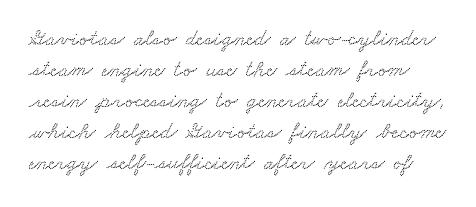
Q: Is the text underlined? A: No.
Q: Is the spacing between letters normal or unusually wide? A: Normal.
Q: Is the spacing between lines tight, normal or loose? A: Normal.
